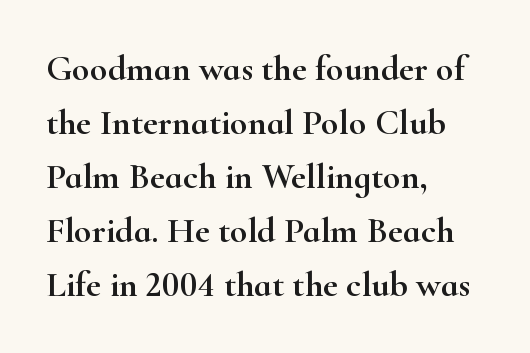
Words float on clear page, feet unadorned. Quick note: not italic, upright. The rendering shows small feet on the letterforms — a serif design. A typesetter would call this leading conventional body-copy spacing.
